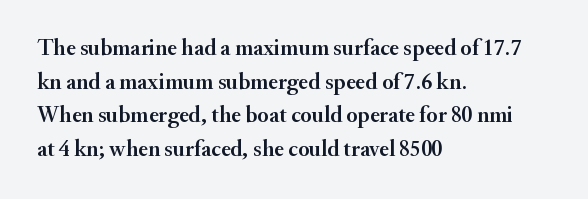
The image shows 23 px text type, upright; set left-aligned, normal line spacing (1.46x), normal letter spacing, not underlined.
